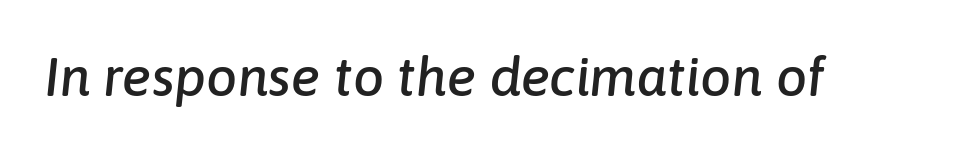
The image shows 55 px text type, italic (leaning right); set normal letter spacing, not underlined; low stroke contrast and a medium x-height.
